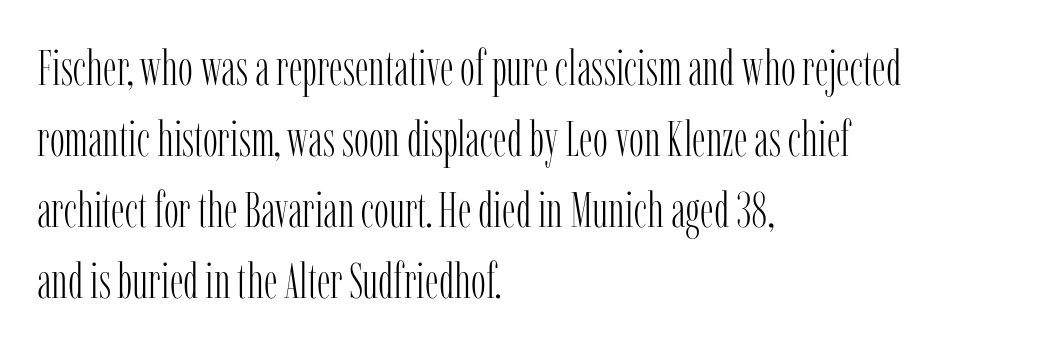
Q: Is the text bold? A: No.
Q: Is the text italic (slanted)? A: No, it is upright.
Q: Is the typeface a serif or a sans-serif typeface? A: Serif.
Q: Is the text underlined? A: No.
Q: How is the paragraph aligned? A: Left-aligned.
Q: Is the spacing between letters normal or unusually wide? A: Normal.
Q: Is the spacing between lines tight, normal or loose? A: Normal.
Q: Width (condensed, normal, or wide)? A: Condensed.
Q: Stroke contrast? A: Low.
Q: x-height? A: Medium.
Q: Monospaced? A: No.
